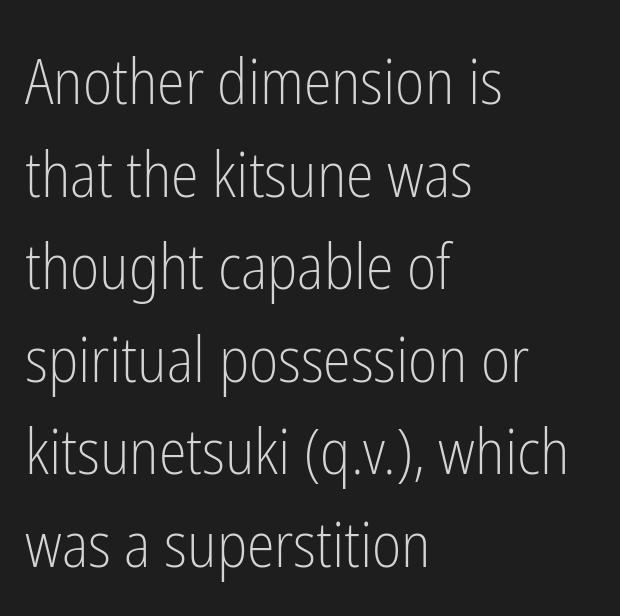
The passage shown has conventional tracking throughout. The rows are spaced the way most documents space them. Is the stroke heavy? The answer is a plain regular-or-lighter. Horizontally, the lines are justified to the leading edge only.
